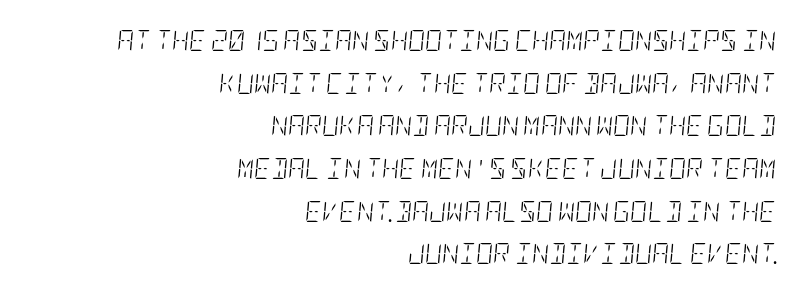
{"italic": "yes", "lean": "right", "slant_degrees": 5, "bold": "no", "underline": "no", "align": "right", "line_spacing": "loose", "line_spacing_ratio": 2.03, "letter_spacing": "normal", "letter_spacing_em": 0.0, "glyph_px": 21}
